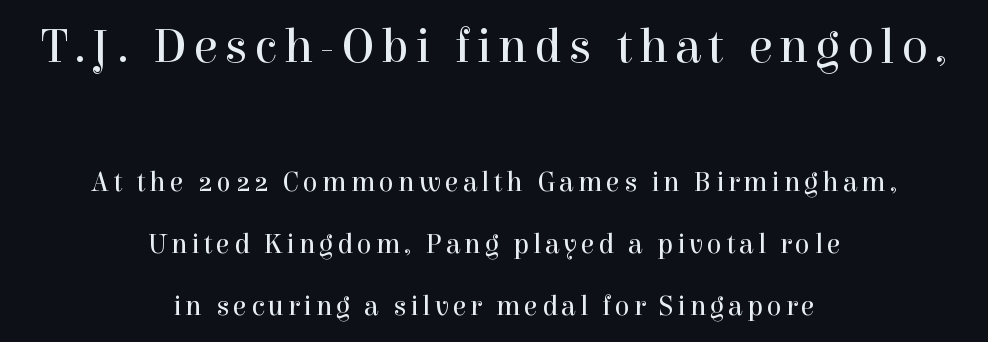
Q: Is the text bold? A: No.
Q: Is the text italic (slanted)? A: No, it is upright.
Q: Is the typeface a serif or a sans-serif typeface? A: Serif.
Q: Is the text underlined? A: No.
Q: How is the paragraph aligned? A: Centered.
Q: Is the spacing between lines tight, normal or loose? A: Loose.
Q: Which block of text is set in a larger size, the first (top) or the second (bottom)? A: The first (top) one.
Q: Width (condensed, normal, or wide)? A: Normal.
Q: x-height? A: Medium.
Q: Monospaced? A: No.
